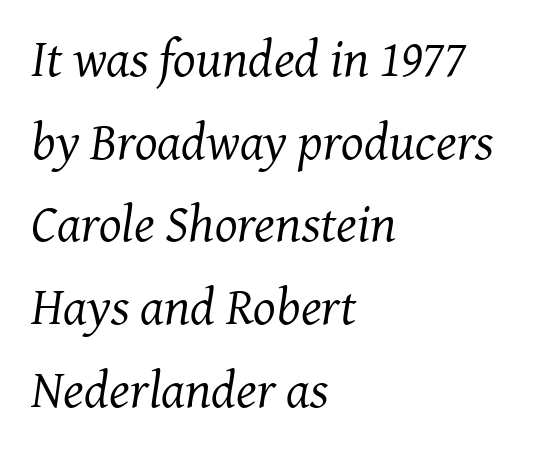
The weight would be labelled regular, book, light, or lighter still. Characters are canted at an angle relative to the baseline's perpendicular. Visually the block forms a straight wall on the left and a jagged coastline on the right. Nothing unusual about the tracking: characters are spaced as the font intends. Character widths vary here, with narrow letters taking less room than wide ones.
